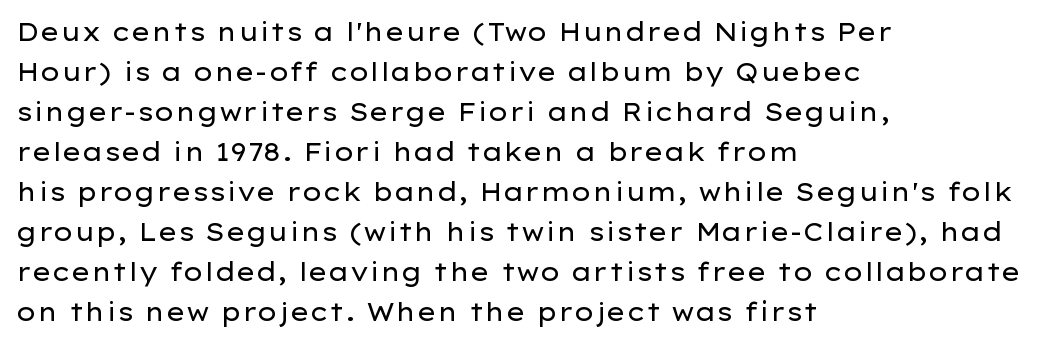
The area under the type is left untouched. A typesetter would mark this as roman, not italic. What's the leading like? Ordinary, nothing unusual. A typesetter would call this zero additional tracking. Which margin do the lines hug? The left one — the right edge is uneven. The cut favours lightness, reaching ordinary text weight at its darkest.
